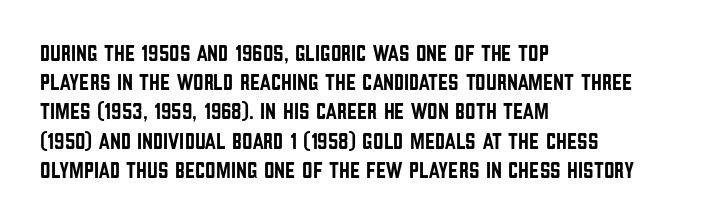
{"italic": "no", "underline": "no", "align": "left", "line_spacing": "normal", "line_spacing_ratio": 1.27, "letter_spacing": "normal", "letter_spacing_em": 0.0, "glyph_px": 23}
